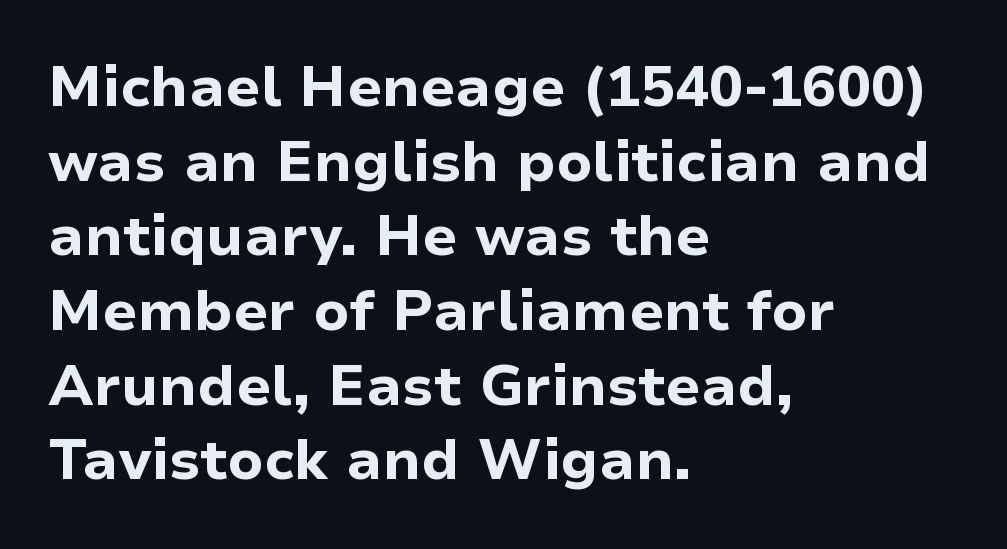
Stroke thickness is high; the sample reads as a true bold. The rendering shows plain stroke endings on the letterforms — a sans-serif design. Is the letter spacing exaggerated? No — it looks like the ordinary default. Left-aligned paragraph, ragged on the right. The letters advance in unequal steps, a hallmark of proportional type. The leading is moderate, giving the passage an even texture.
